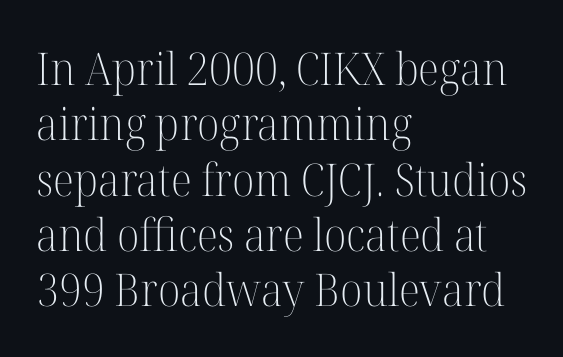
Q: Is the text bold? A: No.
Q: Is the text italic (slanted)? A: No, it is upright.
Q: Is the typeface a serif or a sans-serif typeface? A: Serif.
Q: Is the text underlined? A: No.
Q: How is the paragraph aligned? A: Left-aligned.
Q: Is the spacing between letters normal or unusually wide? A: Normal.
Q: Width (condensed, normal, or wide)? A: Normal.
Q: Stroke contrast? A: High.
Q: x-height? A: Medium.
Q: Monospaced? A: No.
